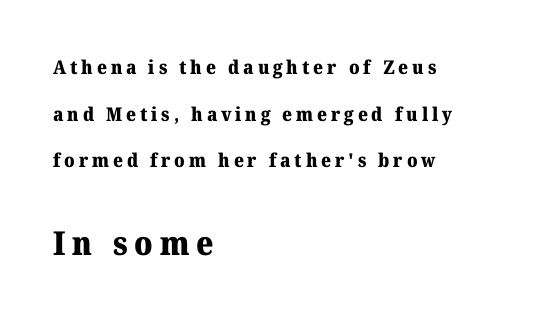
{"serif": "yes", "italic": "no", "bold": "yes", "weight": "heavy", "width": "normal", "stroke_contrast": "medium", "x_height": "medium", "monospaced": "no", "underline": "no", "align": "left", "line_spacing": "loose", "line_spacing_ratio": 2.45, "letter_spacing": "wide", "letter_spacing_em": 0.2, "larger_block": "second", "size_ratio": 1.74, "glyph_px": 33}
